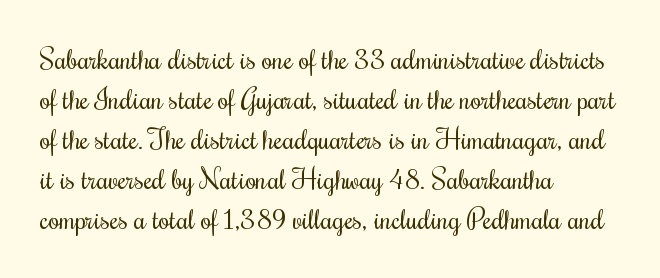
{"serif": "yes", "bold": "no", "weight": "regular", "width": "condensed", "stroke_contrast": "medium", "x_height": "small", "monospaced": "no", "underline": "no", "align": "left", "line_spacing": "normal", "line_spacing_ratio": 1.43, "letter_spacing": "normal", "letter_spacing_em": 0.0, "glyph_px": 28}
